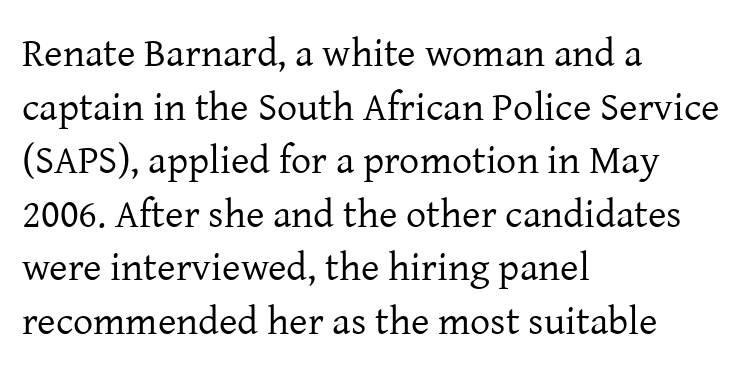
The image shows 40 px regular-weight serif type, upright; set left-aligned, normal line spacing (1.34x), normal letter spacing, not underlined; low stroke contrast and a medium x-height.
